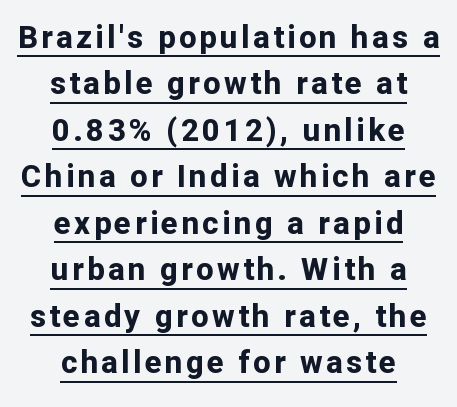
The image shows 31 px bold sans-serif type, upright; set centered, normal line spacing (1.5x), underlined; low stroke contrast and a medium x-height.
